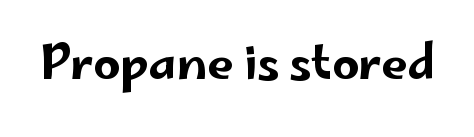
Look at the bottom of the vertical strokes: they stop flat, with no serifs. Compared with typical body copy, the letter spacing here is the same. The baseline area is clear. Spacing verdict: proportional, widths tailored to each character. Notice how the stems are strictly vertical — no italics here.
